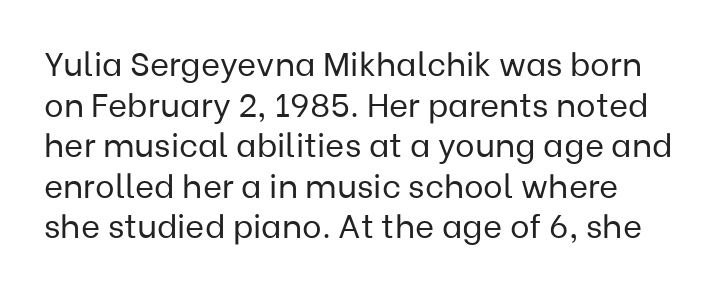
{"serif": "no", "italic": "no", "bold": "no", "weight": "regular", "width": "normal", "stroke_contrast": "low", "x_height": "medium", "monospaced": "no", "underline": "no", "line_spacing_ratio": 1.23, "letter_spacing": "normal", "letter_spacing_em": 0.0, "glyph_px": 33}
